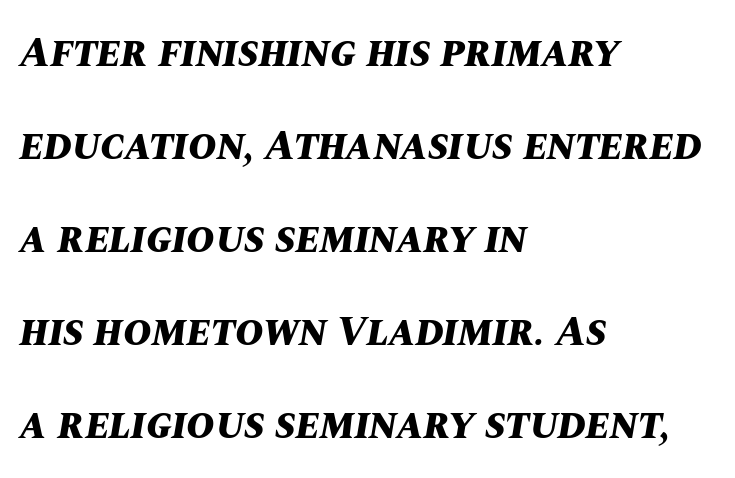
{"italic": "yes", "lean": "right", "slant_degrees": 10, "bold": "yes", "weight": "bold", "width": "normal", "stroke_contrast": "medium", "x_height": "large", "monospaced": "no", "underline": "no", "align": "left", "line_spacing": "loose", "line_spacing_ratio": 2.16, "letter_spacing": "normal", "letter_spacing_em": 0.0, "glyph_px": 43}
